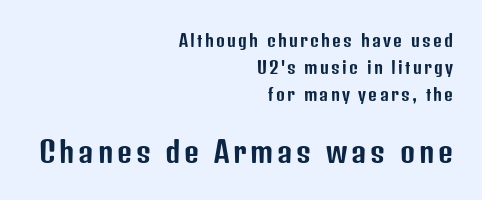
Q: Is the text italic (slanted)? A: No, it is upright.
Q: Is the typeface a serif or a sans-serif typeface? A: Sans-serif.
Q: Is the text underlined? A: No.
Q: How is the paragraph aligned? A: Right-aligned.
Q: Is the spacing between lines tight, normal or loose? A: Normal.
Q: Which block of text is set in a larger size, the first (top) or the second (bottom)? A: The second (bottom) one.
Q: Width (condensed, normal, or wide)? A: Condensed.
Q: Stroke contrast? A: Low.
Q: x-height? A: Medium.
Q: Monospaced? A: No.
